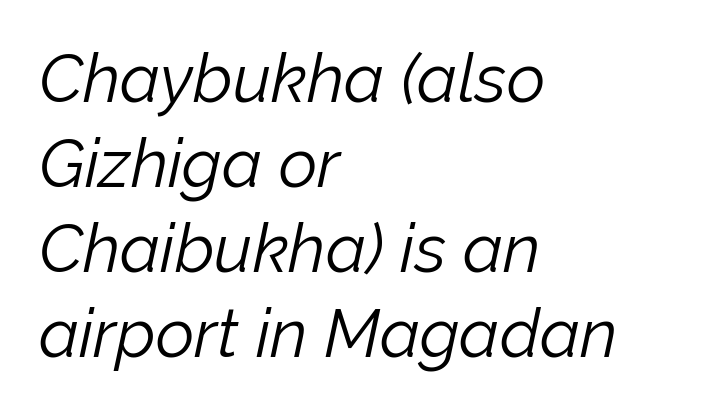
{"italic": "yes", "lean": "right", "slant_degrees": 12, "bold": "no", "weight": "light", "width": "normal", "stroke_contrast": "low", "x_height": "medium", "monospaced": "no", "underline": "no", "align": "left", "line_spacing": "normal", "line_spacing_ratio": 1.27, "letter_spacing": "normal", "letter_spacing_em": 0.0, "glyph_px": 67}
